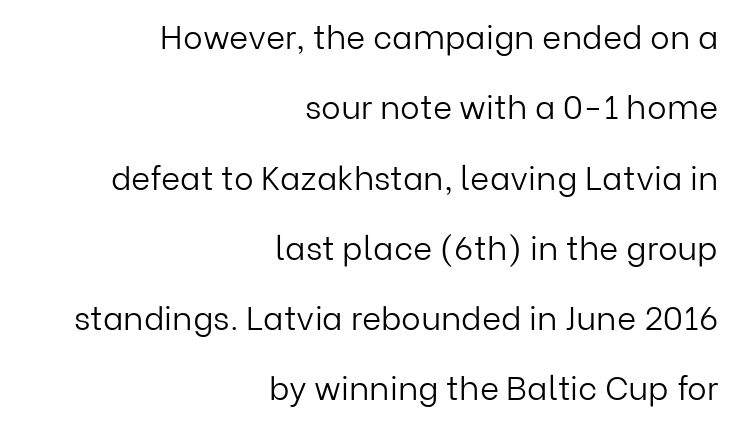
The image shows 33 px light sans-serif type, upright; set right-aligned, loose line spacing (2.13x), normal letter spacing, not underlined; low stroke contrast and a medium x-height.
